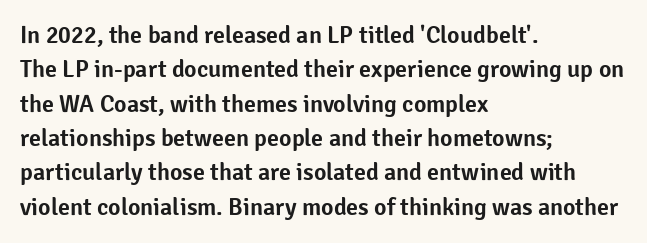
The image shows 24 px text type, upright; set left-aligned, normal line spacing (1.43x), normal letter spacing, not underlined.
